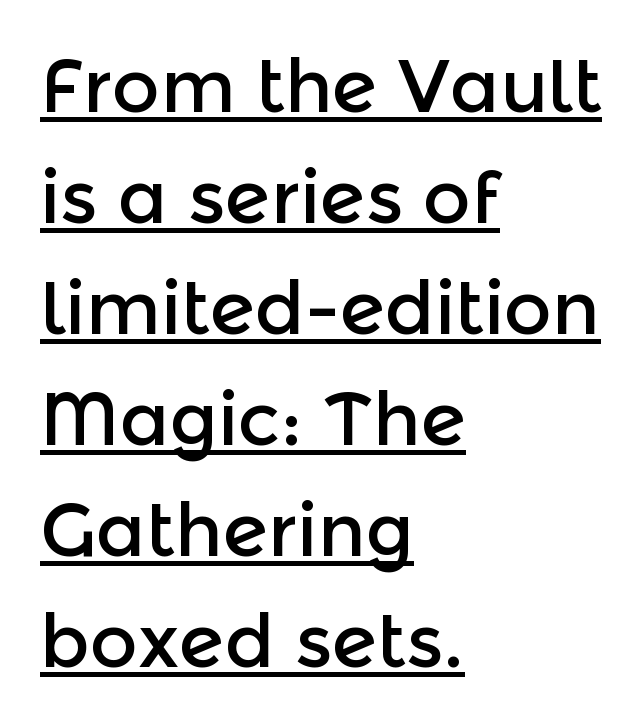
Q: Is the text italic (slanted)? A: No, it is upright.
Q: Is the typeface a serif or a sans-serif typeface? A: Sans-serif.
Q: Is the text underlined? A: Yes.
Q: How is the paragraph aligned? A: Left-aligned.
Q: Is the spacing between letters normal or unusually wide? A: Normal.
Q: Is the spacing between lines tight, normal or loose? A: Normal.
Q: Width (condensed, normal, or wide)? A: Normal.
Q: x-height? A: Medium.
Q: Monospaced? A: No.
